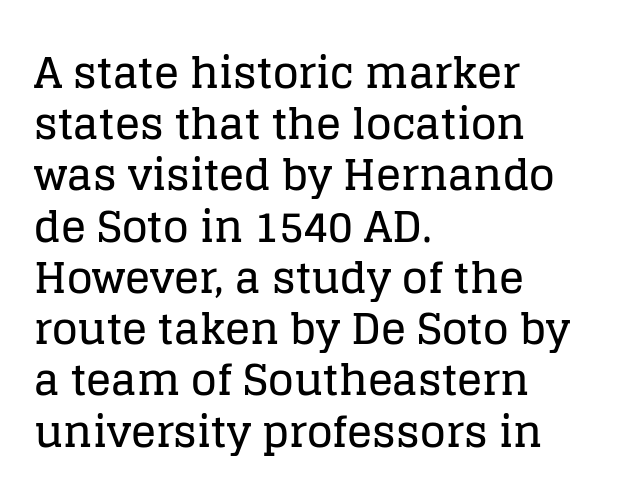
This rendering leaves character spacing at its baseline value. Each letter keeps its own natural width here, so spacing adapts to shape. The rendering shows small feet on the letterforms — a serif design. Is there any slant? The stems are plumb. Each line starts at the same left margin while the right side varies.
